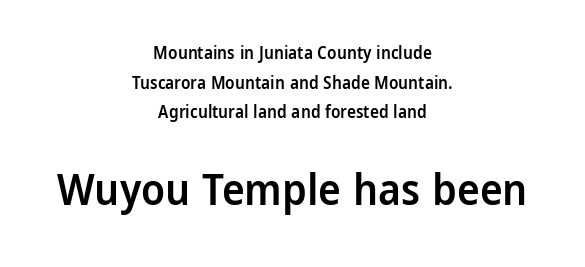
The whitespace from short lines is split evenly between both sides. A fair bit of extra ink — the face is semibold, not bold. Glance below the letters and you will spot only blank space. Is the lower block the larger one? Yes — the lower block carries the bigger type. Spacing verdict: proportional, widths tailored to each character.
